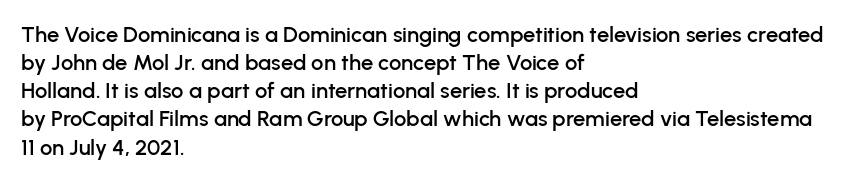
Q: Is the text italic (slanted)? A: No, it is upright.
Q: Is the text underlined? A: No.
Q: How is the paragraph aligned? A: Left-aligned.
Q: Is the spacing between letters normal or unusually wide? A: Normal.
Q: Is the spacing between lines tight, normal or loose? A: Normal.
